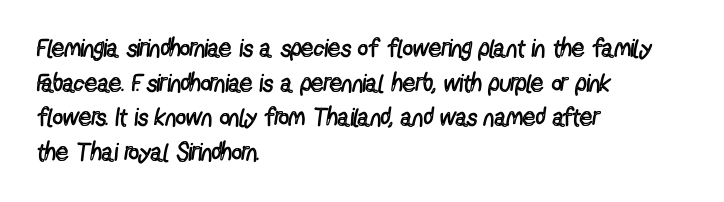
The typesetter chose a ragged-right arrangement here. What's the leading like? Ordinary, nothing unusual. Nothing unusual about the tracking: characters are spaced as the font intends. Is the stroke heavy? The answer is a plain regular-or-lighter.
